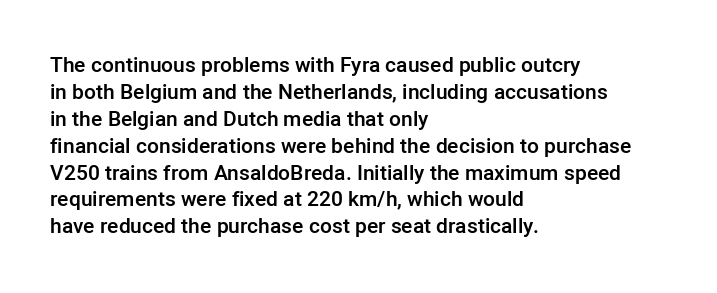
{"italic": "no", "bold": "semi", "underline": "no", "align": "left", "line_spacing": "normal", "line_spacing_ratio": 1.28, "letter_spacing": "normal", "letter_spacing_em": 0.0, "glyph_px": 21}
